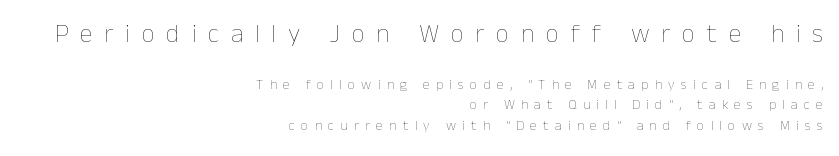
The image shows 26 px text type, upright; set right-aligned, normal line spacing (1.46x), unusually wide letter spacing (+0.45 em), not underlined; the first (top) block is 1.86x larger.
